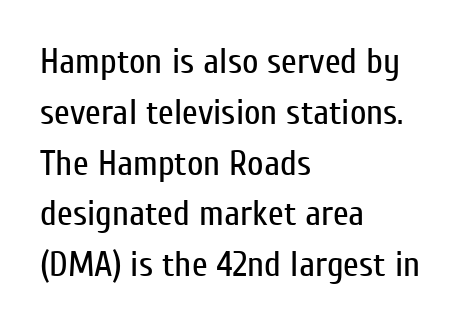
The image shows 36 px regular-weight, condensed sans-serif type, upright; set left-aligned, normal line spacing (1.41x), normal letter spacing, not underlined; low stroke contrast and a medium x-height.
